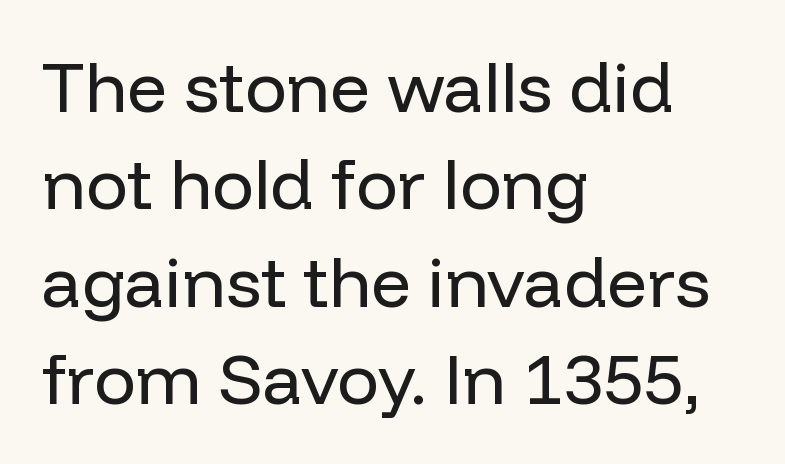
The block of text has a typical density, with ordinary space between rows. The rendering uses natural spacing where letterforms have individual widths. The setting favours the left margin, as ordinary paragraphs usually do. No feet cap the strokes, marking this as sans-serif type. Think standard paragraph weight, or any step lighter than that.
